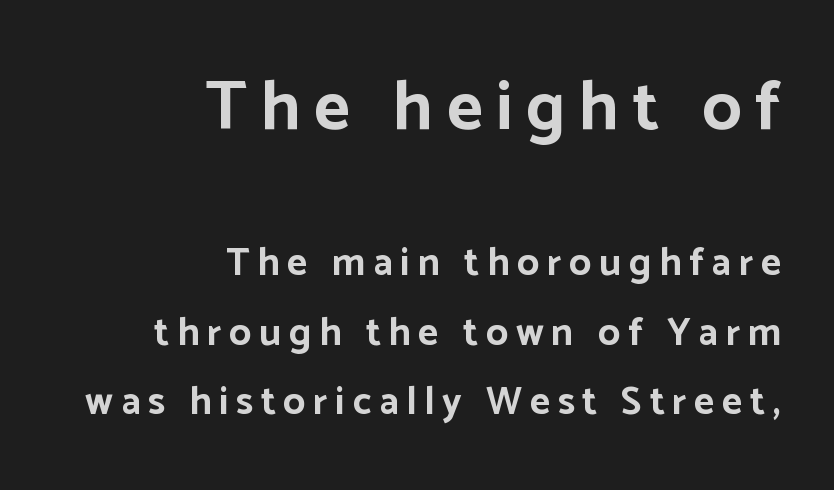
{"serif": "no", "italic": "no", "bold": "yes", "weight": "bold", "width": "normal", "stroke_contrast": "low", "x_height": "medium", "monospaced": "no", "underline": "no", "align": "right", "line_spacing_ratio": 1.79, "letter_spacing": "wide", "letter_spacing_em": 0.2, "larger_block": "first", "size_ratio": 1.77, "glyph_px": 69}
